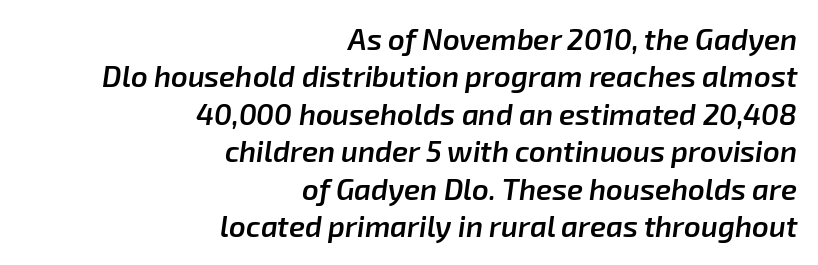
Q: Is the text bold? A: Semi-bold.
Q: Is the text italic (slanted)? A: Yes, it leans right by about 8 degrees.
Q: Is the text underlined? A: No.
Q: How is the paragraph aligned? A: Right-aligned.
Q: Is the spacing between letters normal or unusually wide? A: Normal.
Q: Is the spacing between lines tight, normal or loose? A: Normal.
Q: Width (condensed, normal, or wide)? A: Normal.
Q: Stroke contrast? A: Low.
Q: x-height? A: Medium.
Q: Monospaced? A: No.
